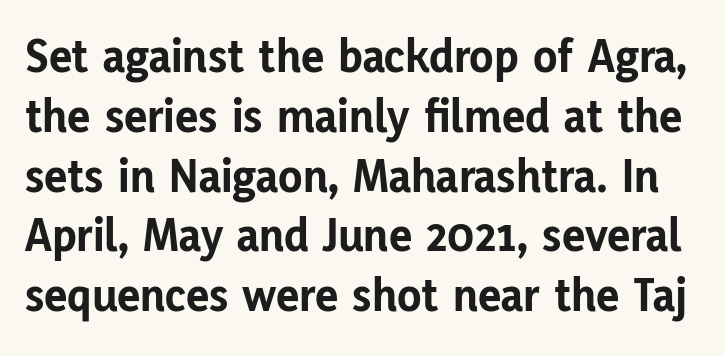
{"serif": "no", "italic": "no", "bold": "yes", "weight": "bold", "width": "normal", "stroke_contrast": "low", "x_height": "medium", "monospaced": "no", "underline": "no", "line_spacing_ratio": 1.22, "letter_spacing": "normal", "letter_spacing_em": 0.0, "glyph_px": 49}
